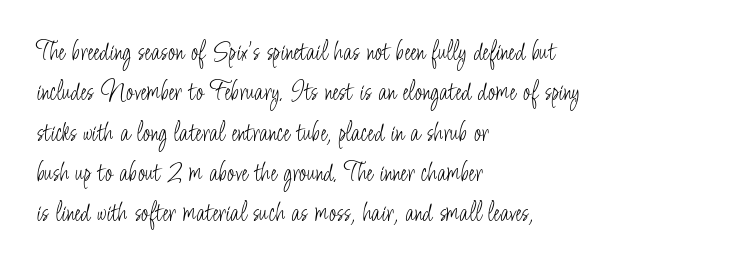
{"serif": "no", "bold": "no", "weight": "light", "width": "condensed", "stroke_contrast": "low", "x_height": "small", "monospaced": "no", "underline": "no", "align": "left", "line_spacing": "normal", "line_spacing_ratio": 1.44, "letter_spacing": "normal", "letter_spacing_em": 0.0, "glyph_px": 28}
